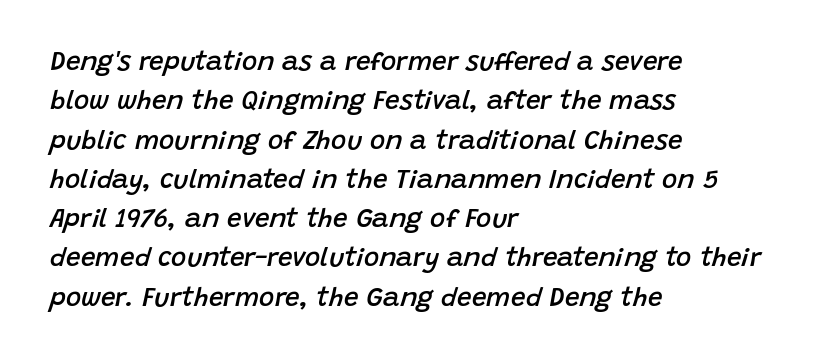
The image shows 26 px text type, italic (leaning right); set left-aligned, normal line spacing (1.51x), normal letter spacing, not underlined.
